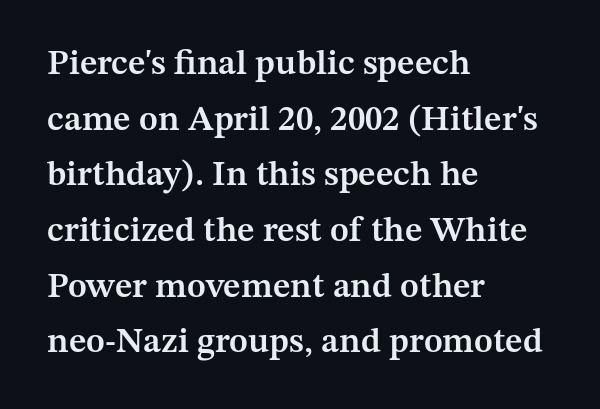
{"serif": "yes", "italic": "no", "bold": "semi", "weight": "semibold", "width": "normal", "stroke_contrast": "medium", "x_height": "medium", "monospaced": "no", "underline": "no", "align": "left", "line_spacing": "normal", "line_spacing_ratio": 1.59, "letter_spacing": "normal", "letter_spacing_em": 0.0, "glyph_px": 35}
